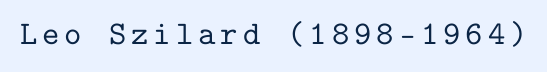
Check where the strokes stop: tiny serifs finish them off. You could count columns in this text — the font is strictly monospaced. Every stem runs plumb, perpendicular to the baseline. Rule under the text: the space is simply empty.
